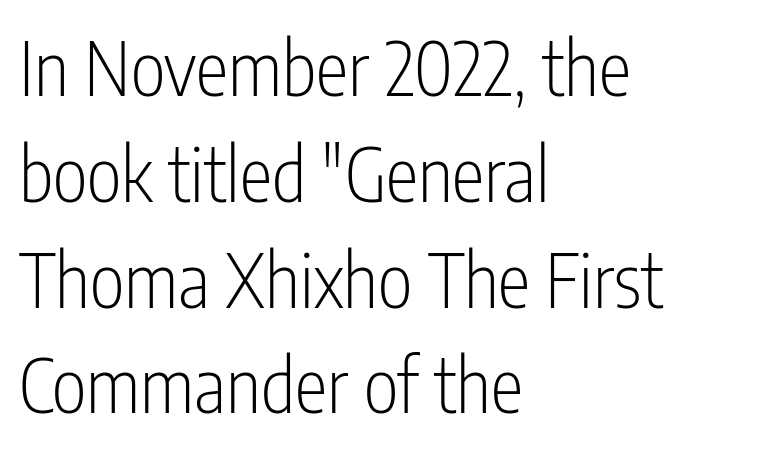
{"serif": "no", "italic": "no", "bold": "no", "weight": "light", "width": "condensed", "stroke_contrast": "low", "x_height": "medium", "monospaced": "no", "underline": "no", "align": "left", "line_spacing": "normal", "line_spacing_ratio": 1.43, "letter_spacing": "normal", "letter_spacing_em": 0.0, "glyph_px": 74}
